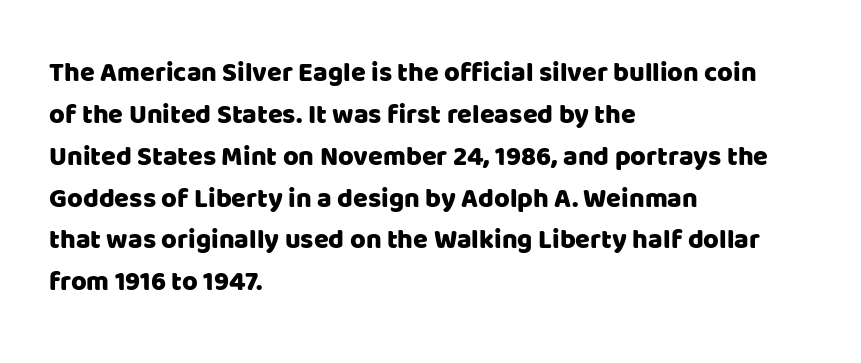
Decoration check: the copy has no underline. You can tell it's not italic because the verticals are truly vertical. Is the letter spacing exaggerated? No — it looks like the ordinary default. A classic flush-left, rag-right setting is used for this passage. Baseline-to-baseline distance is the conventional proportion of letter height.
